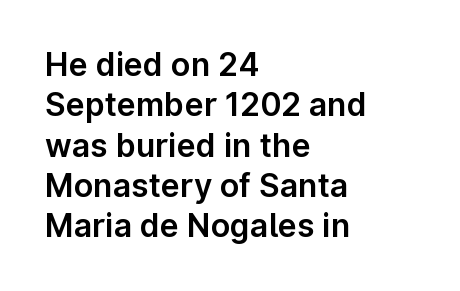
{"serif": "no", "italic": "no", "width": "normal", "stroke_contrast": "low", "x_height": "medium", "monospaced": "no", "underline": "no", "align": "left", "line_spacing": "normal", "line_spacing_ratio": 1.26, "letter_spacing": "normal", "letter_spacing_em": 0.0, "glyph_px": 32}
